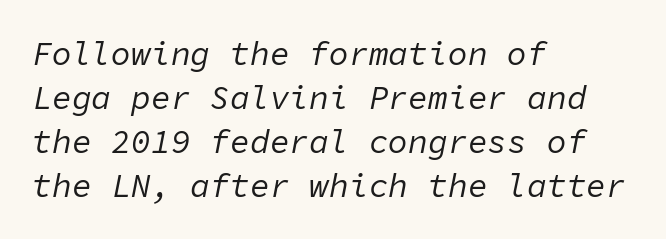
{"italic": "yes", "lean": "right", "slant_degrees": 11, "bold": "no", "weight": "regular", "width": "normal", "stroke_contrast": "low", "x_height": "medium", "monospaced": "yes", "underline": "no", "align": "left", "line_spacing": "normal", "line_spacing_ratio": 1.33, "letter_spacing": "normal", "letter_spacing_em": 0.0, "glyph_px": 33}
